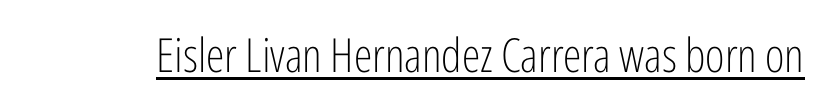
The image shows 47 px light, condensed sans-serif type, upright; set normal letter spacing, underlined; low stroke contrast and a medium x-height.
